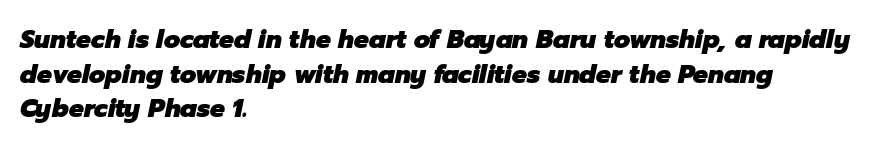
The axis of the letterforms is tilted away from vertical. In terms of letterspacing, this is plain default setting. Leading: standard. Is the block centered? No — it sits flush against the left margin. Has an underline been added? It has not.
